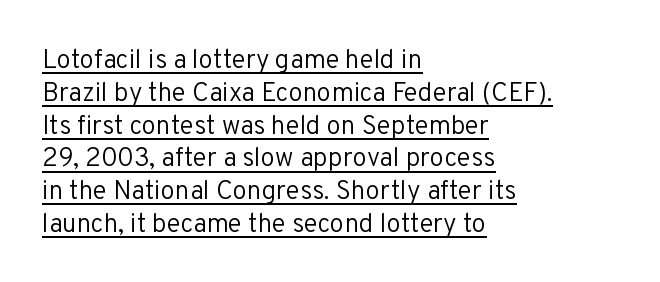
{"italic": "no", "bold": "no", "underline": "yes", "align": "left", "line_spacing": "normal", "line_spacing_ratio": 1.26, "letter_spacing": "normal", "letter_spacing_em": 0.0, "glyph_px": 26}
